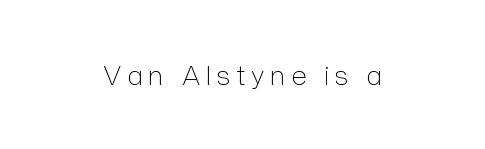
The image shows 27 px text type, upright; set centered, unusually wide letter spacing (+0.21 em), not underlined.
